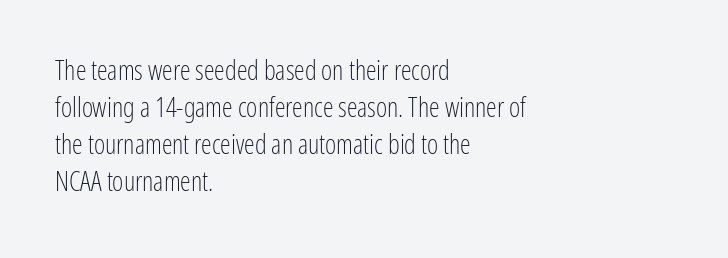
Reading down the block, your eye returns to a fixed left position each line. Tall strokes in this sample are plumb rather than angled. The rendering uses a moderate line-height, typical for paragraphs. This is not heavy type; no bold has been used. Any mark beneath the type? The region is blank. Each word holds together tightly as a unit, with standard inter-letter gaps.
